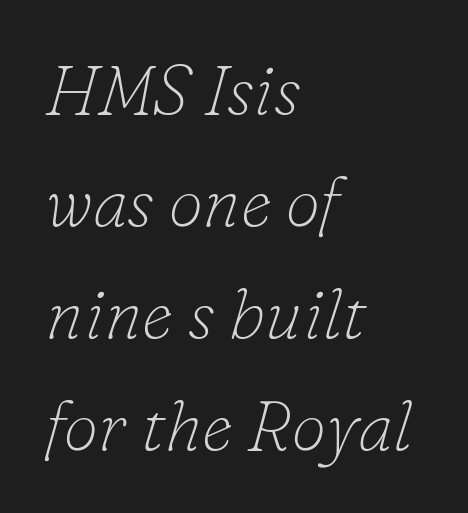
The vertical gap from one line to the next is medium. The specimen reads as italic at a glance. The face used here is proportionally spaced, like ordinary book or web type. Lines of text with bare space underneath. In terms of letterform style, serifs are clearly present.
